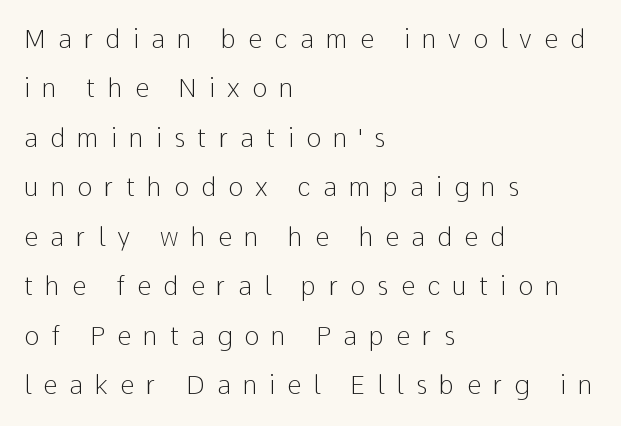
Q: Is the text bold? A: No.
Q: Is the text italic (slanted)? A: No, it is upright.
Q: Is the text underlined? A: No.
Q: How is the paragraph aligned? A: Left-aligned.
Q: Is the spacing between letters normal or unusually wide? A: Unusually wide.
Q: Is the spacing between lines tight, normal or loose? A: Loose.
